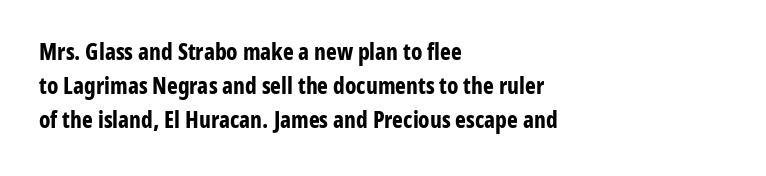
The image shows 23 px bold type, upright; set left-aligned, normal line spacing (1.47x), normal letter spacing, not underlined.
